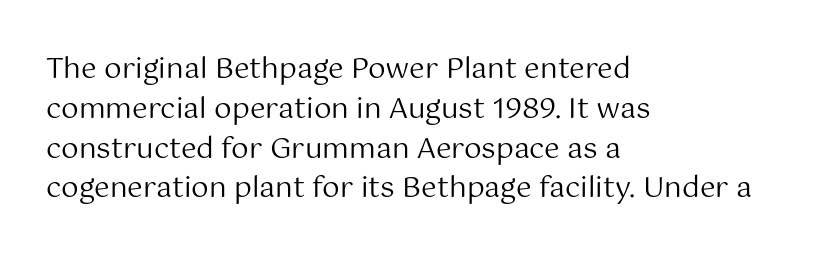
The image shows 28 px regular-weight sans-serif type, upright; set left-aligned, normal line spacing (1.42x), normal letter spacing, not underlined; medium stroke contrast and a medium x-height.
